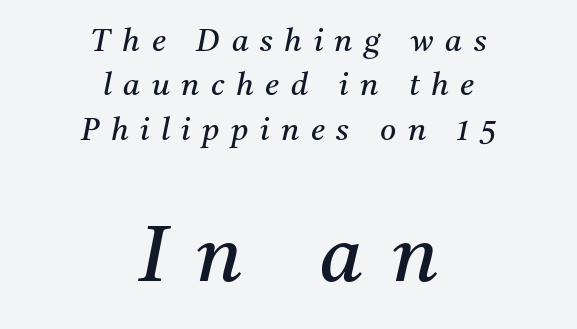
{"serif": "yes", "italic": "yes", "lean": "right", "slant_degrees": 11, "bold": "no", "weight": "regular", "width": "normal", "stroke_contrast": "medium", "x_height": "medium", "monospaced": "no", "underline": "no", "align": "center", "line_spacing": "normal", "line_spacing_ratio": 1.43, "letter_spacing": "wide", "letter_spacing_em": 0.37, "larger_block": "second", "size_ratio": 2.52, "glyph_px": 78}
